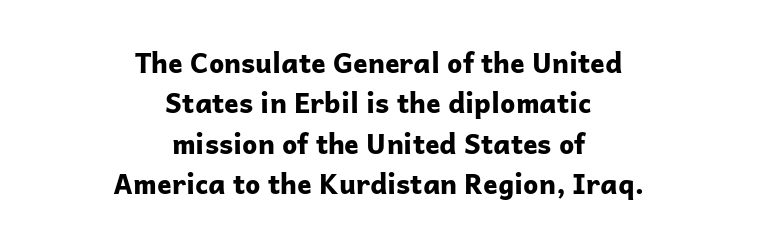
Q: Is the text bold? A: Yes.
Q: Is the text italic (slanted)? A: No, it is upright.
Q: Is the text underlined? A: No.
Q: How is the paragraph aligned? A: Centered.
Q: Is the spacing between letters normal or unusually wide? A: Normal.
Q: Is the spacing between lines tight, normal or loose? A: Normal.
